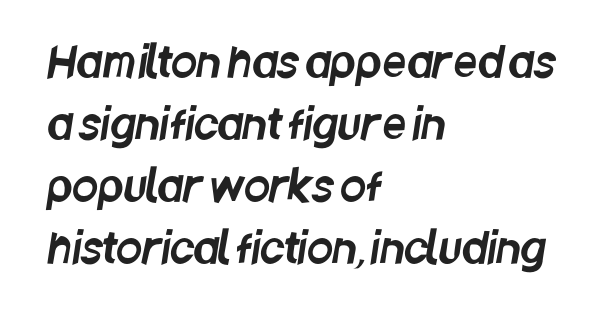
The image shows 42 px condensed sans-serif type; set left-aligned, normal line spacing (1.48x), normal letter spacing, not underlined; low stroke contrast and a large x-height.
